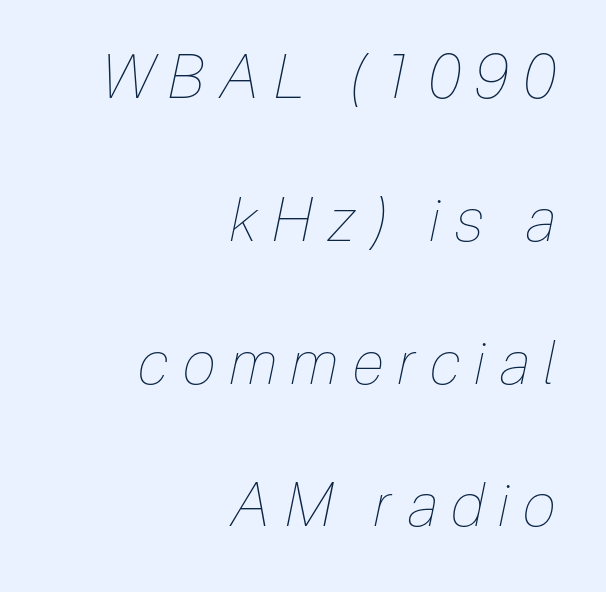
{"italic": "yes", "lean": "right", "slant_degrees": 12, "bold": "no", "weight": "thin", "width": "condensed", "stroke_contrast": "low", "x_height": "medium", "monospaced": "no", "underline": "no", "align": "right", "line_spacing": "loose", "line_spacing_ratio": 2.38, "letter_spacing": "wide", "letter_spacing_em": 0.25, "glyph_px": 60}
